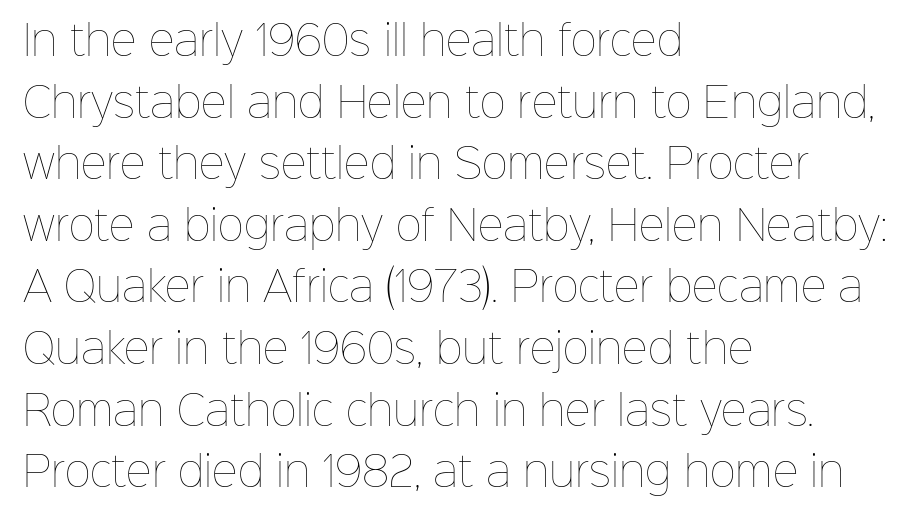
{"italic": "no", "bold": "no", "weight": "thin", "width": "normal", "stroke_contrast": "low", "x_height": "medium", "monospaced": "no", "underline": "no", "align": "left", "line_spacing": "normal", "line_spacing_ratio": 1.54, "letter_spacing": "normal", "letter_spacing_em": 0.0, "glyph_px": 40}
